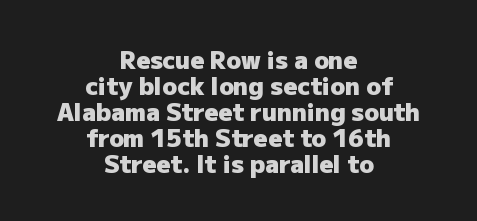
Interline gaps are noticeably narrow in this sample. Honestly, the letter spacing is just normal — you wouldn't notice it. In terms of weight, the rendering is a true, heavy bold. Does the lettering tilt? It doesn't — this is upright. The baseline area is clear. This sample is center-justified, so both line endings float freely.
